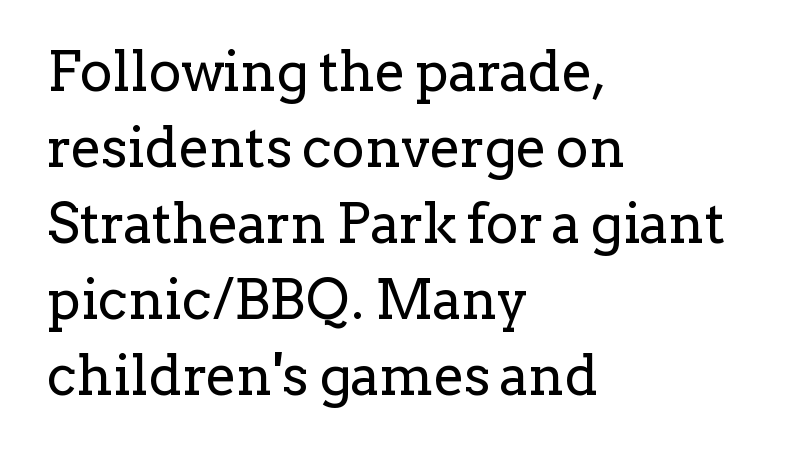
Reading down the block, your eye returns to a fixed left position each line. The line texture is even and compact thanks to regular tracking. The letters stand straight up with perfectly vertical stems. Rows of type keep a routine distance in the vertical direction.
